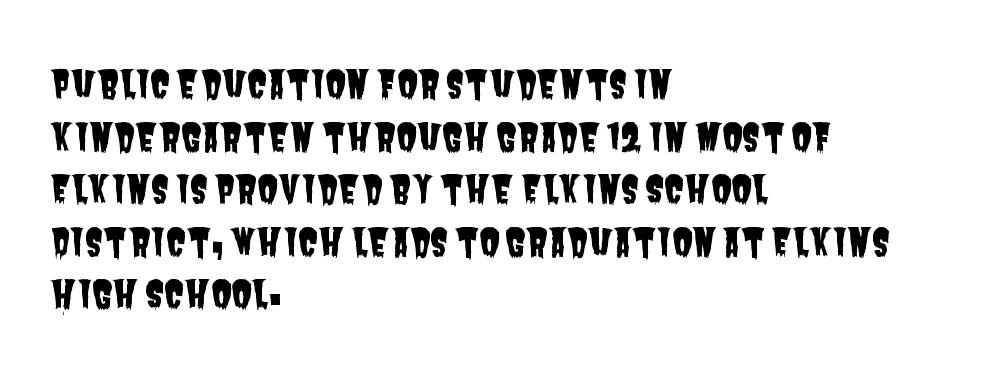
The image shows 37 px condensed sans-serif type; set left-aligned, normal line spacing (1.42x), normal letter spacing, not underlined; low stroke contrast and a large x-height.
